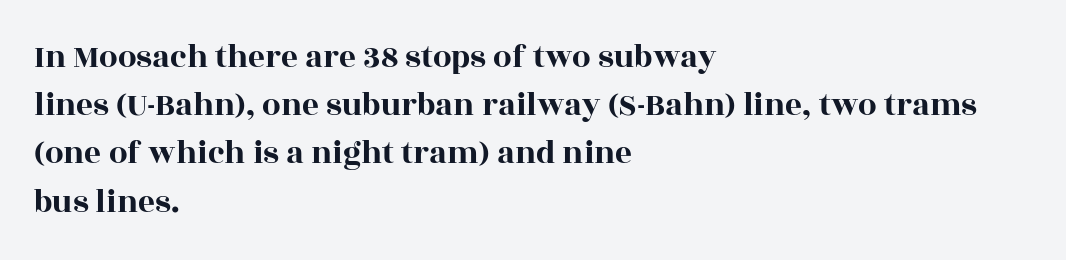
Q: Is the text italic (slanted)? A: No, it is upright.
Q: Is the typeface a serif or a sans-serif typeface? A: Serif.
Q: Is the text underlined? A: No.
Q: How is the paragraph aligned? A: Left-aligned.
Q: Is the spacing between letters normal or unusually wide? A: Normal.
Q: Is the spacing between lines tight, normal or loose? A: Normal.
Q: Width (condensed, normal, or wide)? A: Wide.
Q: x-height? A: Large.
Q: Monospaced? A: No.
